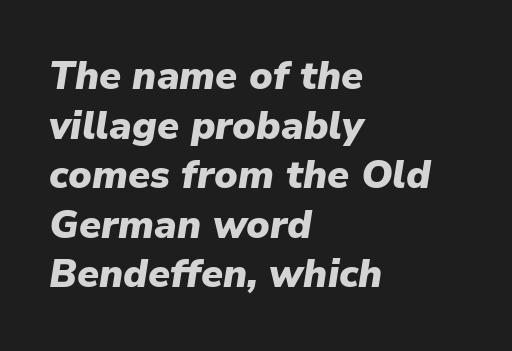
The image shows 39 px heavy type, italic (leaning right); set left-aligned, normal line spacing (1.27x), normal letter spacing, not underlined; low stroke contrast and a medium x-height.
